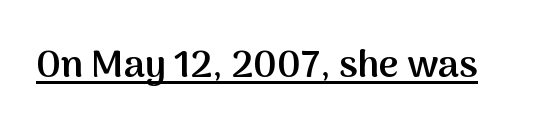
To sum up the face: it is a sans, with no serifs. Varying glyph widths throughout — classic text-font behaviour. The typography opts for an upright posture over an oblique one. The sample's only ornament is a line tracing under the words. On the weight axis this lands at semibold, roughly 600.
